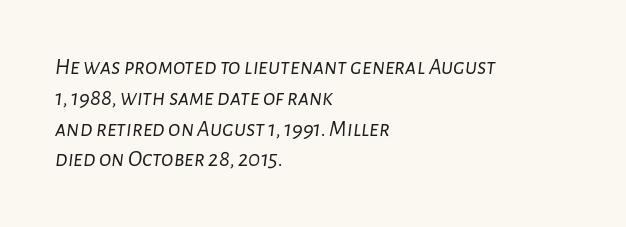
Q: Is the text bold? A: No.
Q: Is the text italic (slanted)? A: Yes, it leans right by about 7 degrees.
Q: Is the text underlined? A: No.
Q: How is the paragraph aligned? A: Left-aligned.
Q: Is the spacing between letters normal or unusually wide? A: Normal.
Q: Is the spacing between lines tight, normal or loose? A: Normal.
